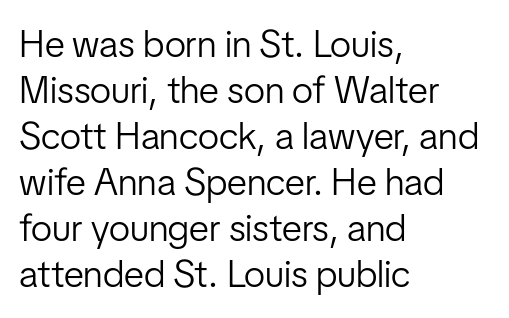
Ordinary non-slanted type is in use. The rendering uses natural spacing where letterforms have individual widths. Descender tails drop into unmarked territory. Visually the block forms a straight wall on the left and a jagged coastline on the right. This rendering leaves character spacing at its baseline value. Font category for this specimen: sans-serif.
